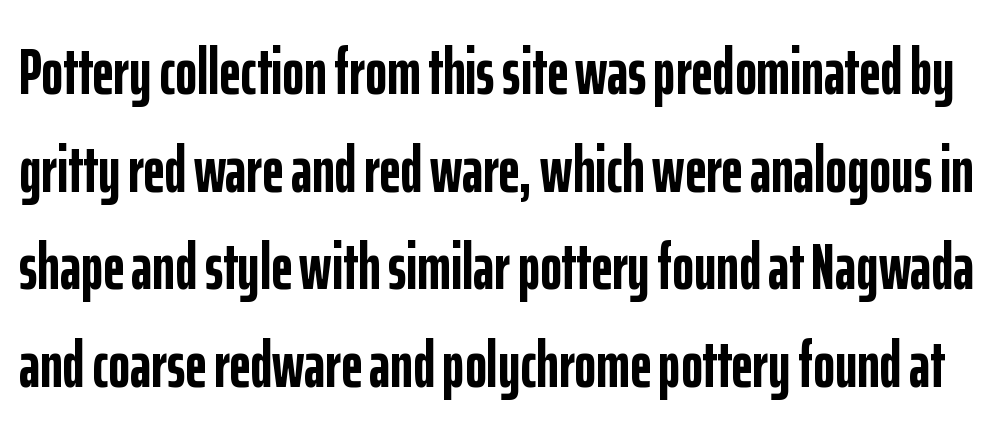
Q: Is the text bold? A: Yes.
Q: Is the text italic (slanted)? A: No, it is upright.
Q: Is the typeface a serif or a sans-serif typeface? A: Sans-serif.
Q: Is the text underlined? A: No.
Q: Is the spacing between letters normal or unusually wide? A: Normal.
Q: Is the spacing between lines tight, normal or loose? A: Normal.
Q: Width (condensed, normal, or wide)? A: Condensed.
Q: Stroke contrast? A: Low.
Q: x-height? A: Medium.
Q: Monospaced? A: No.
